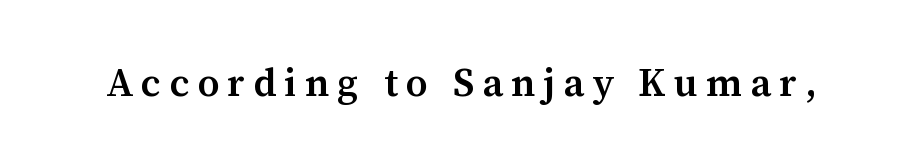
{"serif": "yes", "italic": "no", "bold": "semi", "weight": "semibold", "width": "normal", "stroke_contrast": "medium", "x_height": "medium", "monospaced": "no", "underline": "no", "letter_spacing": "wide", "letter_spacing_em": 0.21, "glyph_px": 39}
